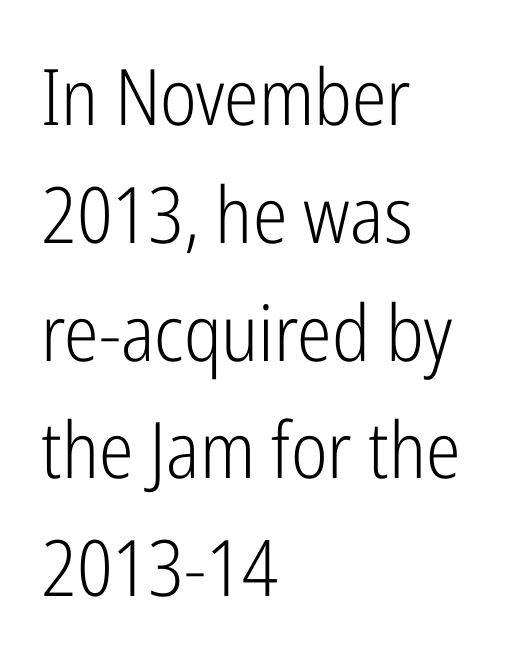
The image shows 78 px light, condensed sans-serif type, upright; set left-aligned, normal line spacing (1.51x), normal letter spacing, not underlined; low stroke contrast and a medium x-height.
